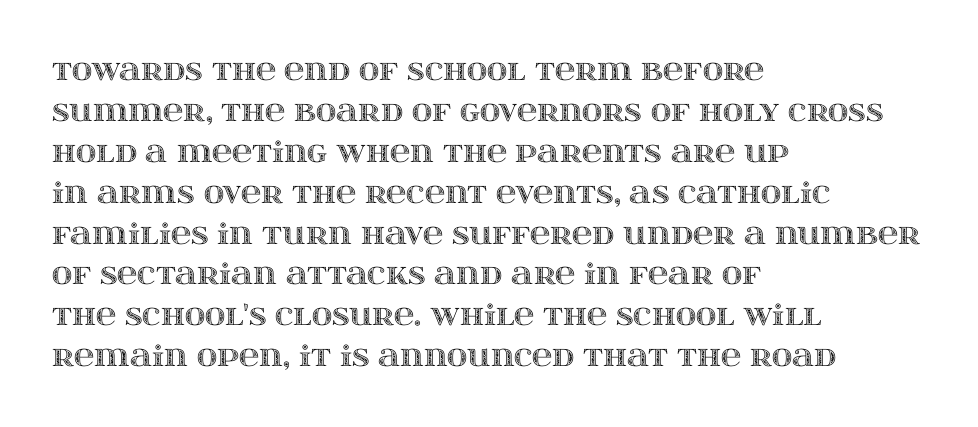
Spacing verdict: proportional, widths tailored to each character. Glyph-to-glyph distance matches everyday printed text. The type sits square on the baseline with zero lean. Honestly, there is no underline to notice here at all.
